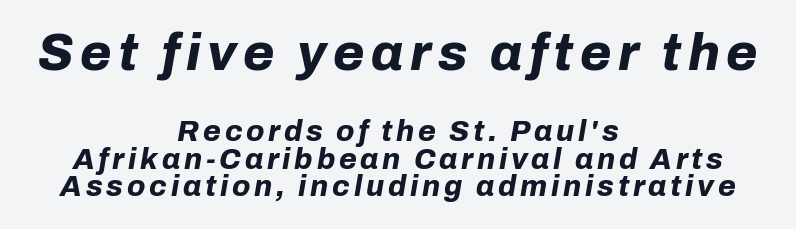
The image shows 51 px bold type, italic (leaning right); set centered, tight line spacing (0.96x), not underlined; the first (top) block is 1.76x larger; low stroke contrast and a medium x-height.
